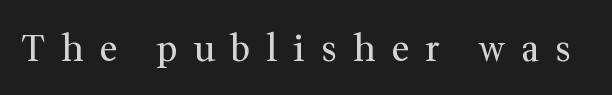
{"serif": "yes", "italic": "no", "bold": "no", "weight": "regular", "width": "normal", "stroke_contrast": "medium", "x_height": "medium", "monospaced": "no", "underline": "no", "letter_spacing": "wide", "letter_spacing_em": 0.44, "glyph_px": 36}
